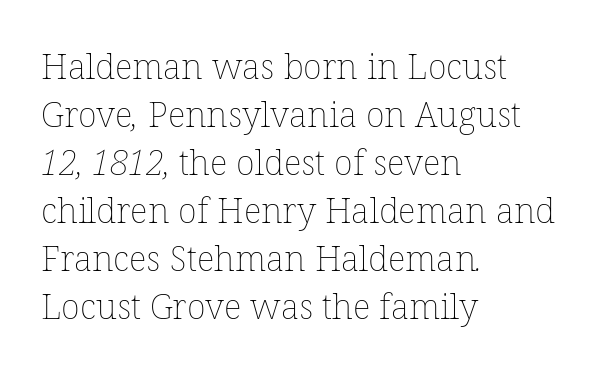
Each letter keeps its own natural width here, so spacing adapts to shape. Bare-footed words on every line. Heaviness? Minimal to ordinary, like unemphasized prose. These lines sit exactly where default settings would place them. Spacing between characters is what you'd get straight out of the box.
